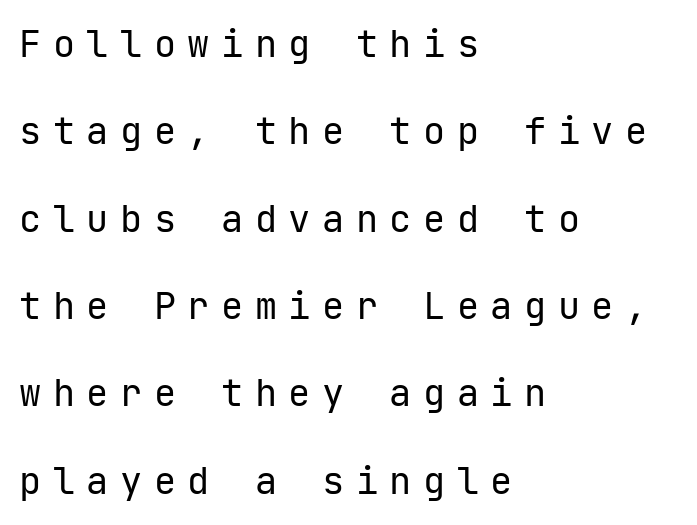
{"serif": "no", "italic": "no", "bold": "no", "weight": "regular", "width": "normal", "stroke_contrast": "low", "x_height": "medium", "underline": "no", "align": "left", "line_spacing": "loose", "line_spacing_ratio": 2.36, "letter_spacing": "wide", "letter_spacing_em": 0.31, "glyph_px": 37}
